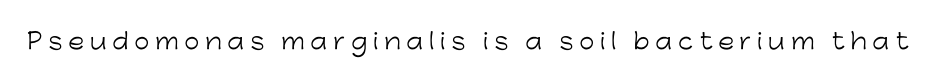
{"italic": "no", "bold": "no", "underline": "no", "letter_spacing": "wide", "letter_spacing_em": 0.26, "glyph_px": 22}
